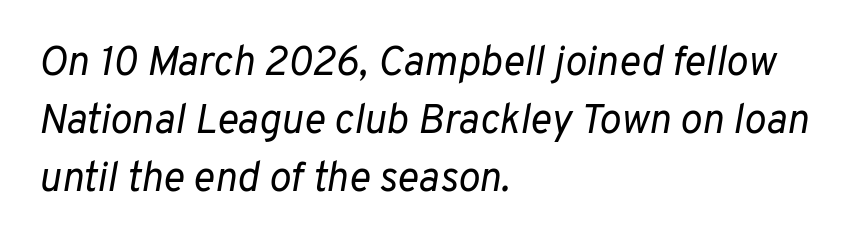
{"italic": "yes", "lean": "right", "slant_degrees": 10, "bold": "no", "weight": "regular", "width": "normal", "stroke_contrast": "low", "x_height": "medium", "monospaced": "no", "underline": "no", "align": "left", "line_spacing": "normal", "line_spacing_ratio": 1.42, "letter_spacing": "normal", "letter_spacing_em": 0.0, "glyph_px": 41}
